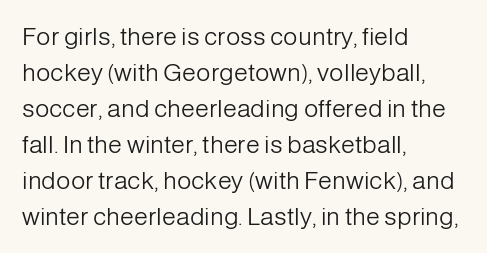
The rendering anchors every line to the left-hand side. Words appear dense and cohesive because spacing is normal. Does the leading feel generous? No, just average. A quiet, ordinary-to-light weight characterises the typeface.
